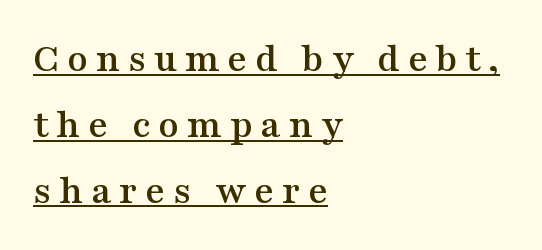
{"serif": "yes", "italic": "no", "width": "wide", "stroke_contrast": "medium", "x_height": "medium", "monospaced": "no", "underline": "yes", "align": "left", "line_spacing": "normal", "line_spacing_ratio": 1.57, "glyph_px": 42}
